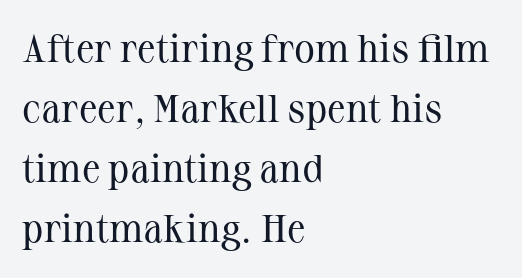
The image shows 39 px regular-weight serif type, upright; set left-aligned, normal line spacing (1.54x), normal letter spacing, not underlined; medium stroke contrast and a medium x-height.
